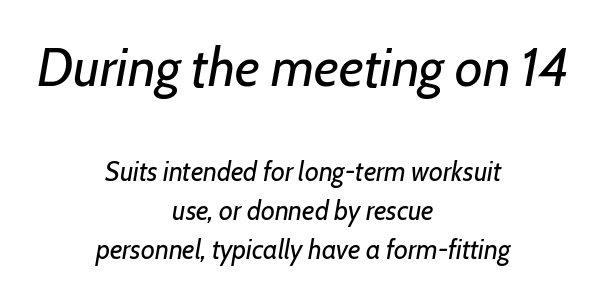
{"italic": "yes", "lean": "right", "slant_degrees": 7, "bold": "no", "weight": "regular", "width": "normal", "stroke_contrast": "low", "x_height": "medium", "monospaced": "no", "underline": "no", "align": "center", "line_spacing": "normal", "line_spacing_ratio": 1.44, "letter_spacing": "normal", "letter_spacing_em": 0.0, "larger_block": "first", "size_ratio": 2.0, "glyph_px": 54}
